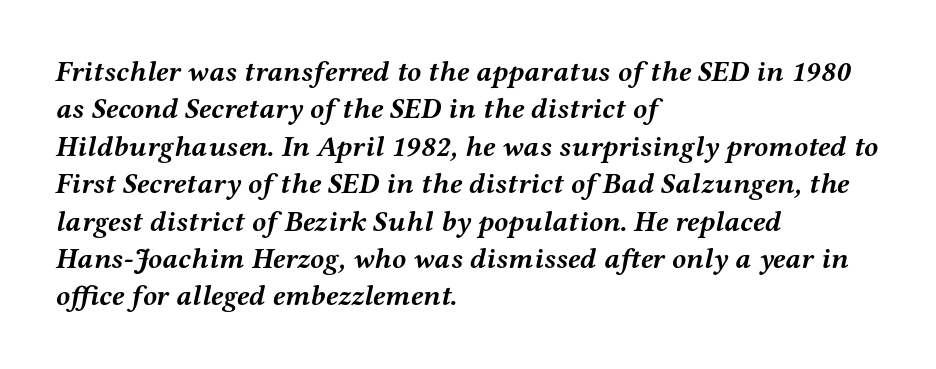
The image shows 29 px semibold, wide serif type, italic (leaning right); set left-aligned, normal line spacing (1.29x), normal letter spacing, not underlined; medium stroke contrast and a medium x-height.
